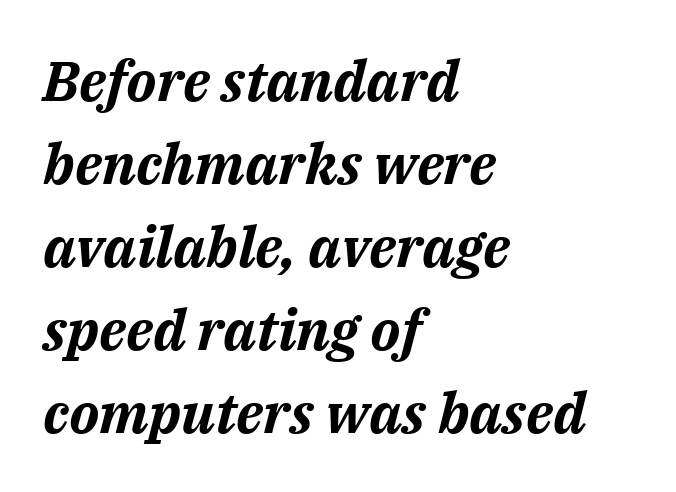
Q: Is the text bold? A: Yes.
Q: Is the text italic (slanted)? A: Yes, it leans right by about 14 degrees.
Q: Is the text underlined? A: No.
Q: How is the paragraph aligned? A: Left-aligned.
Q: Is the spacing between letters normal or unusually wide? A: Normal.
Q: Is the spacing between lines tight, normal or loose? A: Normal.
Q: Width (condensed, normal, or wide)? A: Normal.
Q: Stroke contrast? A: Medium.
Q: x-height? A: Medium.
Q: Monospaced? A: No.
